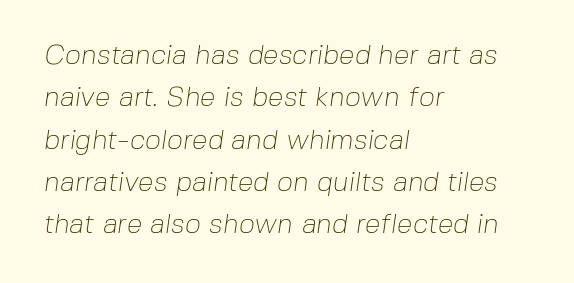
{"serif": "no", "bold": "no", "weight": "thin", "width": "normal", "stroke_contrast": "low", "x_height": "medium", "monospaced": "no", "underline": "no", "align": "left", "line_spacing": "normal", "line_spacing_ratio": 1.51, "letter_spacing": "normal", "letter_spacing_em": 0.0, "glyph_px": 28}
